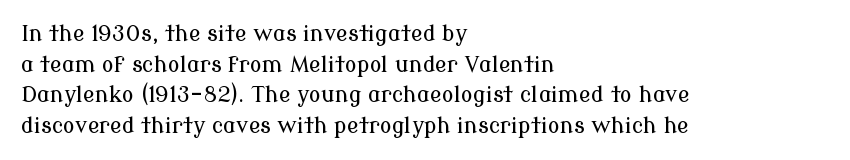
Q: Is the text italic (slanted)? A: No, it is upright.
Q: Is the text underlined? A: No.
Q: How is the paragraph aligned? A: Left-aligned.
Q: Is the spacing between letters normal or unusually wide? A: Normal.
Q: Is the spacing between lines tight, normal or loose? A: Normal.
